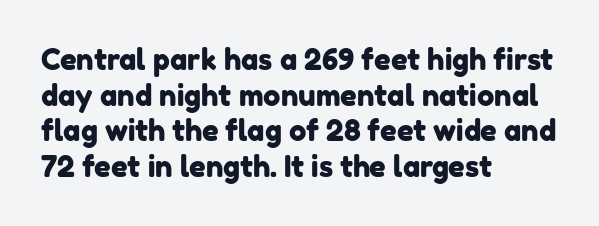
The image shows 29 px sans-serif type; set left-aligned, line spacing 1.23x, normal letter spacing, not underlined; low stroke contrast and a medium x-height.
